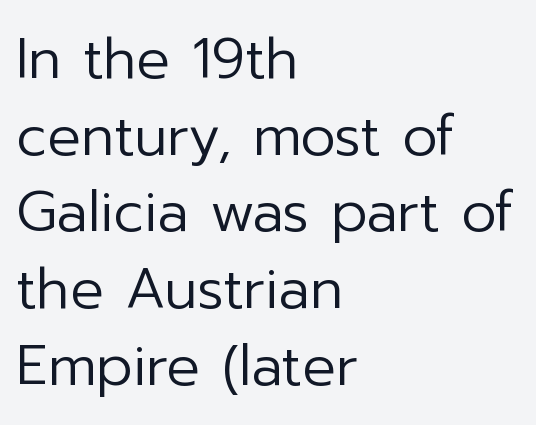
{"serif": "no", "italic": "no", "bold": "no", "weight": "regular", "width": "normal", "stroke_contrast": "low", "x_height": "medium", "monospaced": "no", "underline": "no", "align": "left", "line_spacing": "normal", "line_spacing_ratio": 1.37, "letter_spacing": "normal", "letter_spacing_em": 0.0, "glyph_px": 56}
